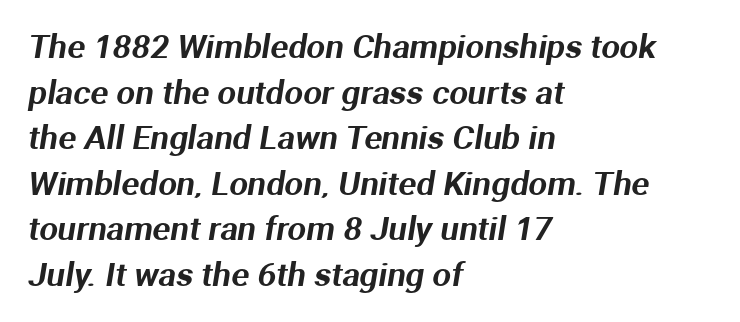
Q: Is the typeface a serif or a sans-serif typeface? A: Sans-serif.
Q: Is the text underlined? A: No.
Q: How is the paragraph aligned? A: Left-aligned.
Q: Is the spacing between letters normal or unusually wide? A: Normal.
Q: Is the spacing between lines tight, normal or loose? A: Normal.
Q: Width (condensed, normal, or wide)? A: Normal.
Q: Stroke contrast? A: Medium.
Q: x-height? A: Medium.
Q: Monospaced? A: No.
